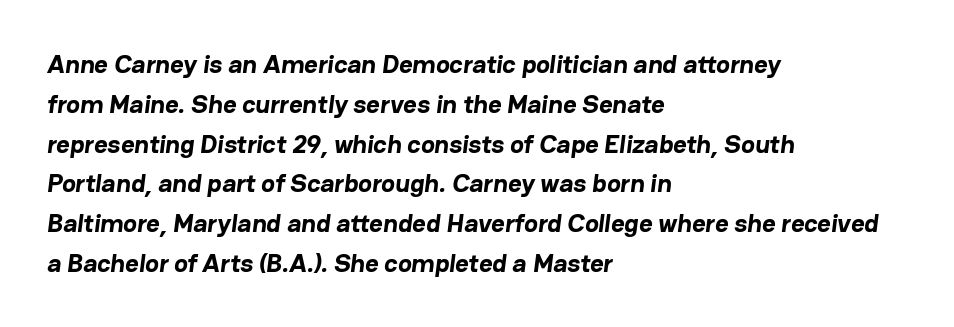
Alignment: flush left. Normally led — the rows are evenly, conventionally spaced. The type is set solid horizontally, with unmodified tracking. Typographic density is high because the face is bold. Check the space under the baseline: it is left empty.
